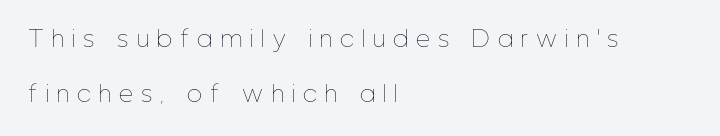
Stem width sits at or under what a default text font uses. Teacher's note: observe the even left margin — that is flush-left alignment. The area under the type is left untouched. The rendering inserts visible extra space after every character.
